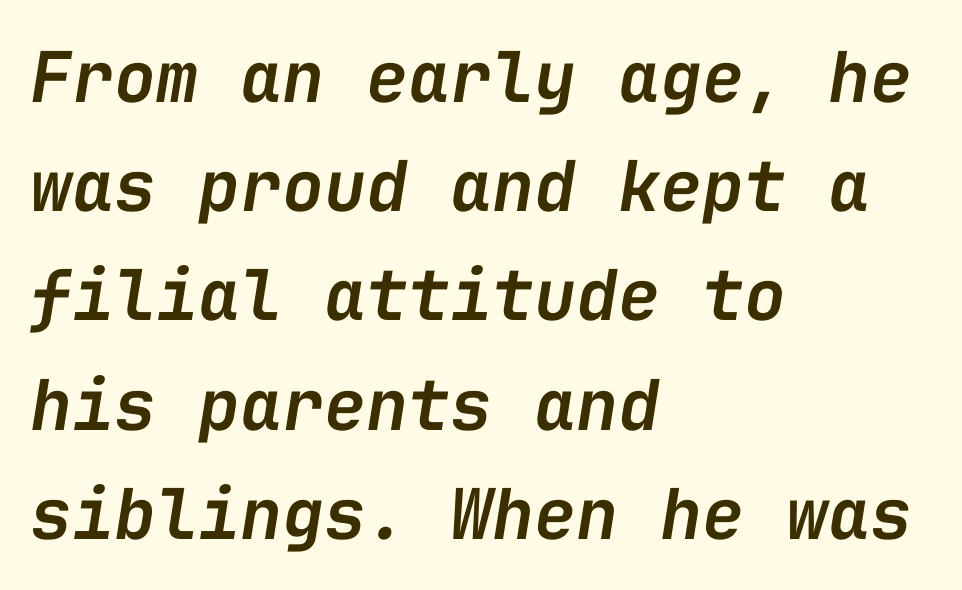
{"italic": "yes", "lean": "right", "slant_degrees": 9, "bold": "semi", "weight": "semibold", "width": "normal", "stroke_contrast": "low", "x_height": "medium", "monospaced": "yes", "underline": "no", "align": "left", "line_spacing": "normal", "line_spacing_ratio": 1.56, "letter_spacing": "normal", "letter_spacing_em": 0.0, "glyph_px": 70}
